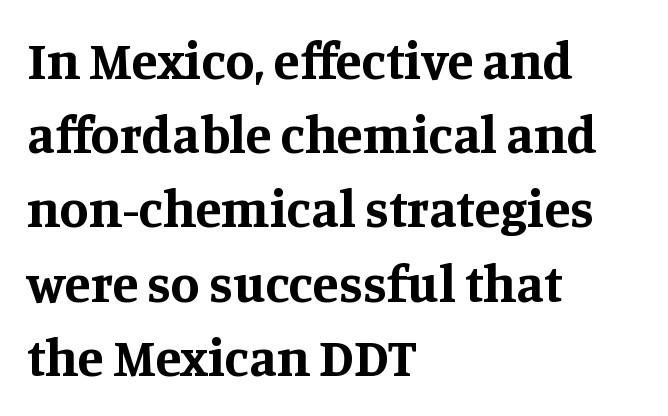
Q: Is the text bold? A: Yes.
Q: Is the text italic (slanted)? A: No, it is upright.
Q: Is the typeface a serif or a sans-serif typeface? A: Serif.
Q: Is the text underlined? A: No.
Q: How is the paragraph aligned? A: Left-aligned.
Q: Is the spacing between letters normal or unusually wide? A: Normal.
Q: Is the spacing between lines tight, normal or loose? A: Normal.
Q: Width (condensed, normal, or wide)? A: Normal.
Q: Stroke contrast? A: Medium.
Q: x-height? A: Large.
Q: Monospaced? A: No.
